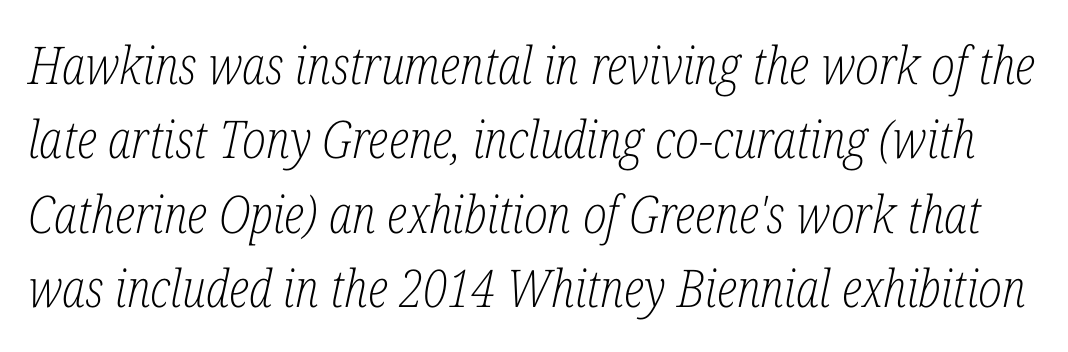
{"serif": "yes", "italic": "yes", "lean": "right", "slant_degrees": 12, "bold": "no", "weight": "light", "width": "condensed", "stroke_contrast": "low", "x_height": "medium", "monospaced": "no", "underline": "no", "line_spacing": "normal", "line_spacing_ratio": 1.43, "letter_spacing": "normal", "letter_spacing_em": 0.0, "glyph_px": 52}
